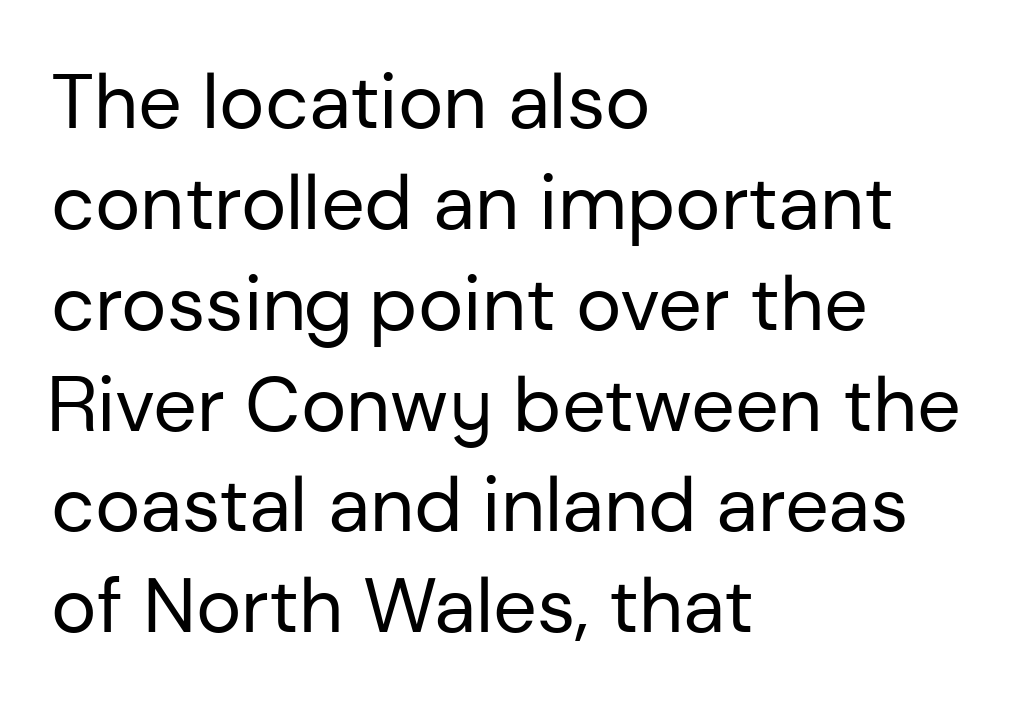
The image shows 77 px regular-weight sans-serif type, upright; set left-aligned, normal line spacing (1.31x), normal letter spacing, not underlined; low stroke contrast and a medium x-height.
